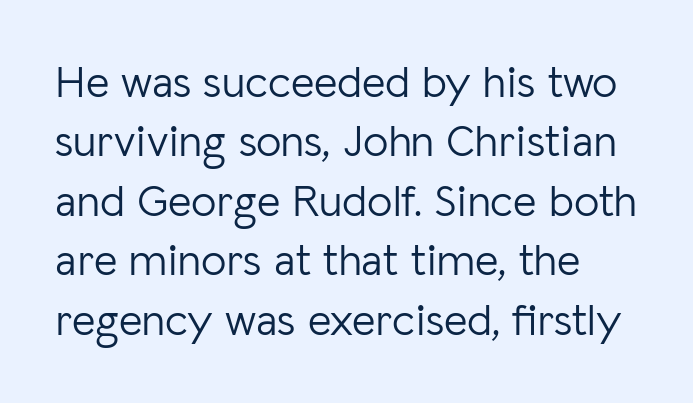
The image shows 45 px light sans-serif type, upright; set normal line spacing (1.32x), normal letter spacing, not underlined; low stroke contrast and a medium x-height.
